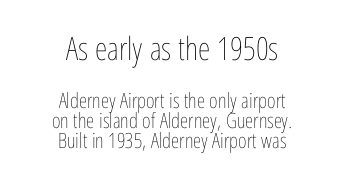
Q: Is the text bold? A: No.
Q: Is the text italic (slanted)? A: No, it is upright.
Q: Is the text underlined? A: No.
Q: How is the paragraph aligned? A: Centered.
Q: Is the spacing between letters normal or unusually wide? A: Normal.
Q: Is the spacing between lines tight, normal or loose? A: Tight.
Q: Which block of text is set in a larger size, the first (top) or the second (bottom)? A: The first (top) one.
Q: Width (condensed, normal, or wide)? A: Condensed.
Q: Stroke contrast? A: Low.
Q: x-height? A: Medium.
Q: Monospaced? A: No.
